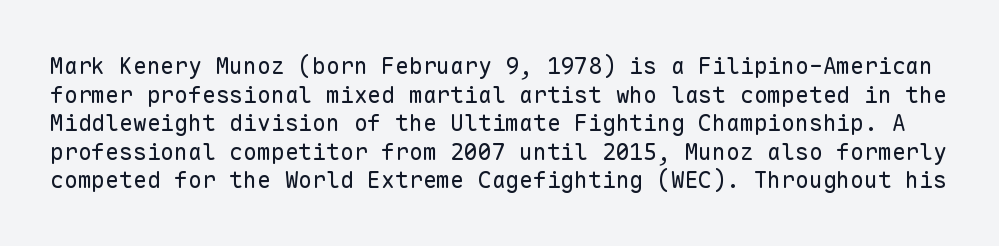
{"italic": "no", "bold": "no", "underline": "no", "line_spacing_ratio": 1.24, "letter_spacing": "normal", "letter_spacing_em": 0.0, "glyph_px": 23}
